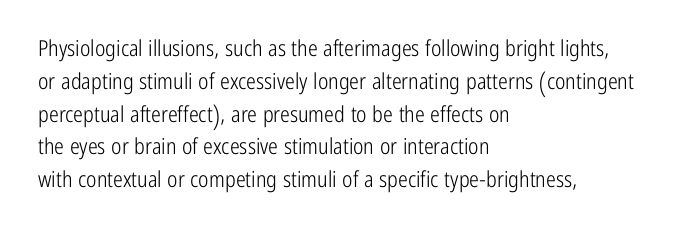
The image shows 22 px text type, upright; set left-aligned, normal line spacing (1.49x), normal letter spacing, not underlined.
